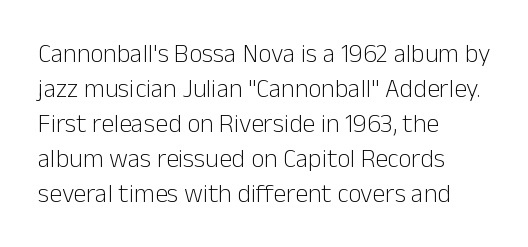
Q: Is the text bold? A: No.
Q: Is the text italic (slanted)? A: No, it is upright.
Q: Is the text underlined? A: No.
Q: How is the paragraph aligned? A: Left-aligned.
Q: Is the spacing between letters normal or unusually wide? A: Normal.
Q: Is the spacing between lines tight, normal or loose? A: Normal.
